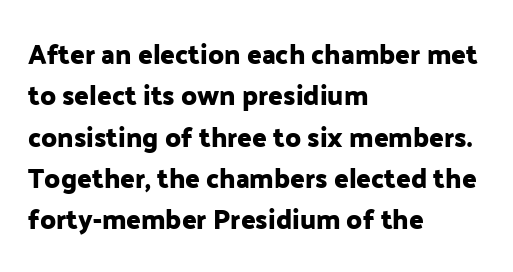
{"italic": "no", "underline": "no", "align": "left", "line_spacing": "normal", "line_spacing_ratio": 1.53, "letter_spacing": "normal", "letter_spacing_em": 0.0, "glyph_px": 27}
